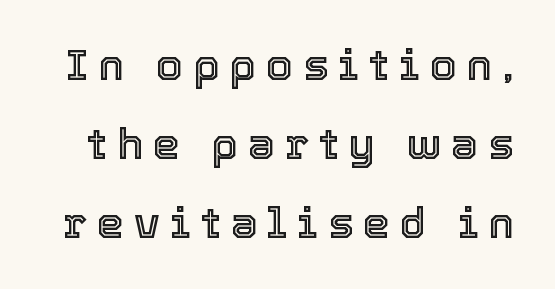
A typesetter would call this proportional, since set widths differ per character. Letter spacing: wide. Unlike italic type, these characters show no tilt at all. Only glyphs here, with clear space below each row.
